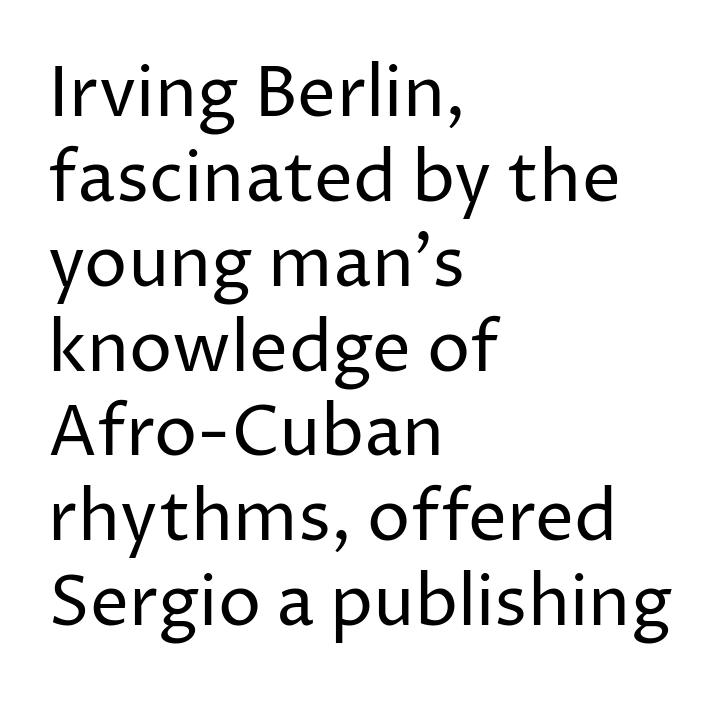
The typography opts for an upright posture over an oblique one. Observe the ordinary spacing: letters are neighbours, not strangers. Counters stay open thanks to moderate or lighter strokes. The words here are not underlined.
